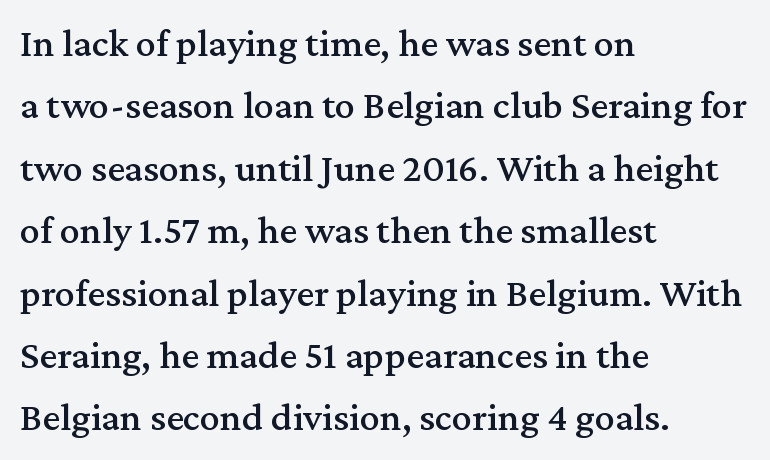
Q: Is the text italic (slanted)? A: No, it is upright.
Q: Is the typeface a serif or a sans-serif typeface? A: Serif.
Q: Is the text underlined? A: No.
Q: How is the paragraph aligned? A: Left-aligned.
Q: Is the spacing between letters normal or unusually wide? A: Normal.
Q: Is the spacing between lines tight, normal or loose? A: Normal.
Q: Width (condensed, normal, or wide)? A: Normal.
Q: Stroke contrast? A: Medium.
Q: x-height? A: Medium.
Q: Monospaced? A: No.
